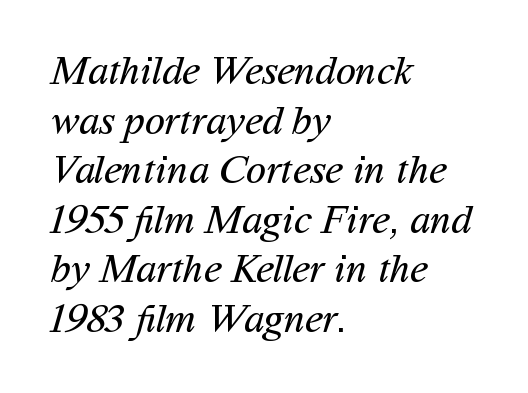
Q: Is the text bold? A: No.
Q: Is the typeface a serif or a sans-serif typeface? A: Sans-serif.
Q: Is the text underlined? A: No.
Q: How is the paragraph aligned? A: Left-aligned.
Q: Is the spacing between letters normal or unusually wide? A: Normal.
Q: Width (condensed, normal, or wide)? A: Normal.
Q: Stroke contrast? A: Medium.
Q: x-height? A: Medium.
Q: Monospaced? A: No.
